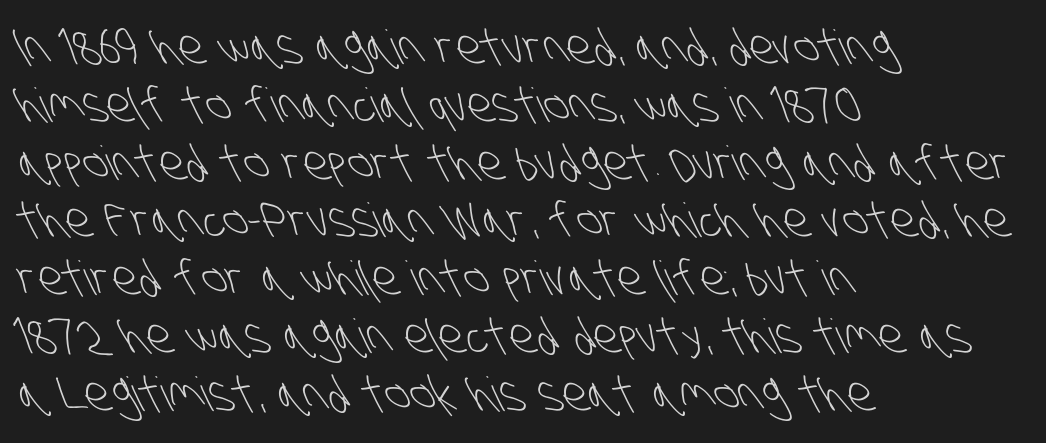
The image shows 47 px light, condensed sans-serif type; set left-aligned, line spacing 1.23x, normal letter spacing, not underlined; low stroke contrast and a large x-height.
